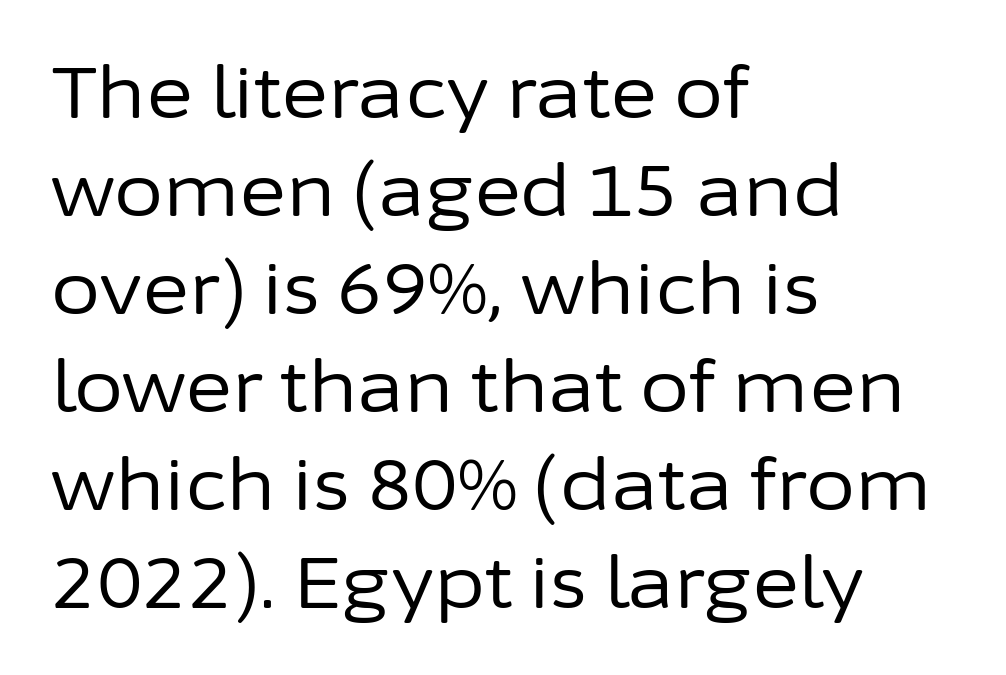
Q: Is the text bold? A: No.
Q: Is the text italic (slanted)? A: No, it is upright.
Q: Is the typeface a serif or a sans-serif typeface? A: Sans-serif.
Q: Is the text underlined? A: No.
Q: How is the paragraph aligned? A: Left-aligned.
Q: Is the spacing between letters normal or unusually wide? A: Normal.
Q: Is the spacing between lines tight, normal or loose? A: Normal.
Q: Width (condensed, normal, or wide)? A: Normal.
Q: Stroke contrast? A: Low.
Q: x-height? A: Medium.
Q: Monospaced? A: No.
